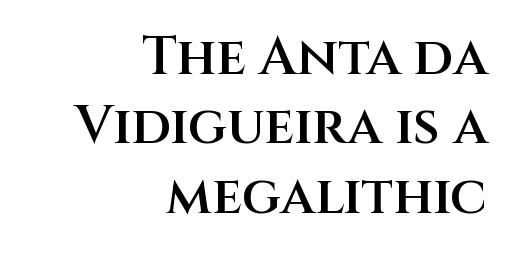
Q: Is the text bold? A: Semi-bold.
Q: Is the text italic (slanted)? A: No, it is upright.
Q: Is the typeface a serif or a sans-serif typeface? A: Sans-serif.
Q: Is the text underlined? A: No.
Q: How is the paragraph aligned? A: Right-aligned.
Q: Is the spacing between letters normal or unusually wide? A: Normal.
Q: Is the spacing between lines tight, normal or loose? A: Normal.
Q: Width (condensed, normal, or wide)? A: Normal.
Q: Stroke contrast? A: Medium.
Q: x-height? A: Large.
Q: Monospaced? A: No.
